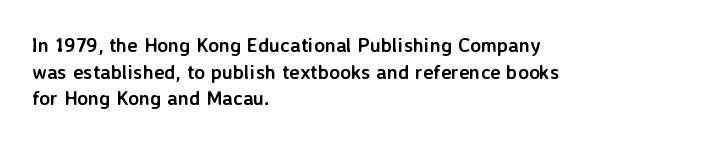
Q: Is the text bold? A: Yes.
Q: Is the text italic (slanted)? A: No, it is upright.
Q: Is the text underlined? A: No.
Q: How is the paragraph aligned? A: Left-aligned.
Q: Is the spacing between letters normal or unusually wide? A: Normal.
Q: Is the spacing between lines tight, normal or loose? A: Normal.
